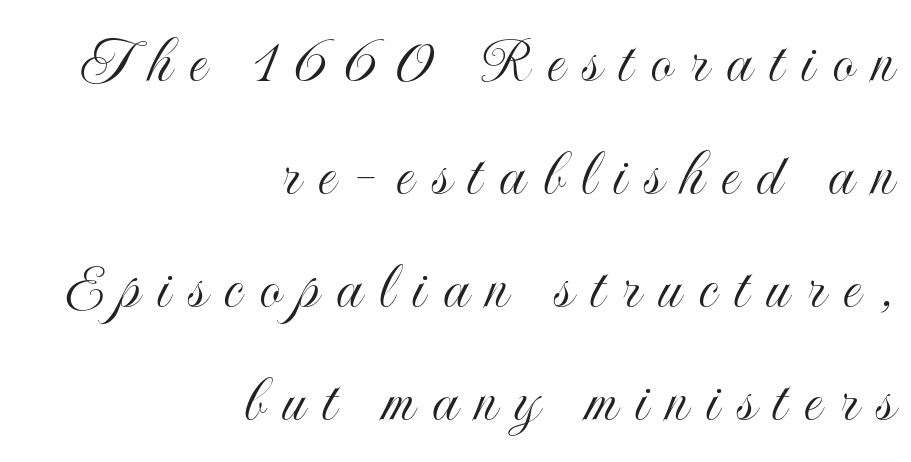
Leading matches the norm, producing a regular column. Reading down the block, your eye finds every line finishing at a fixed right position. Looks like regular typesetting: each glyph gets only the width it needs. The passage shown has open, widely tracked lettering throughout.
